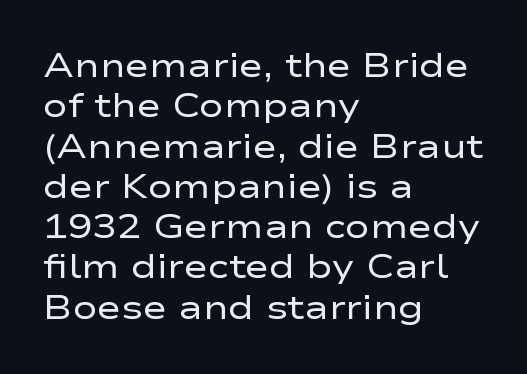
The image shows 33 px regular-weight, wide sans-serif type, upright; set left-aligned, line spacing 1.22x, normal letter spacing, not underlined; low stroke contrast and a medium x-height.
